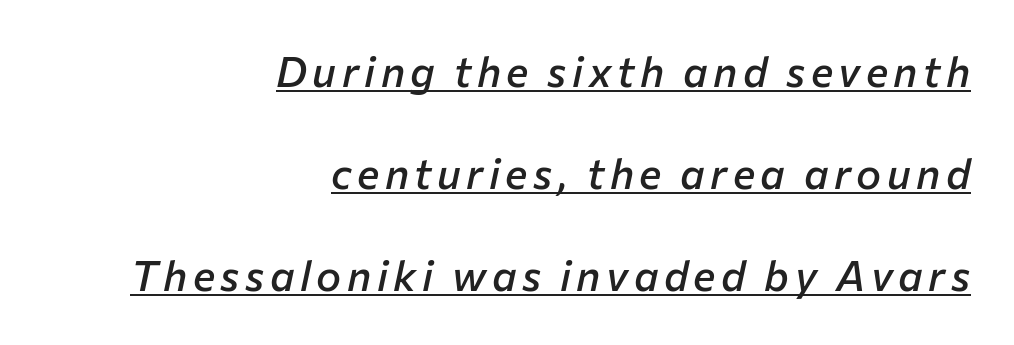
Q: Is the text bold? A: Semi-bold.
Q: Is the text italic (slanted)? A: Yes, it leans right by about 12 degrees.
Q: Is the text underlined? A: Yes.
Q: How is the paragraph aligned? A: Right-aligned.
Q: Is the spacing between lines tight, normal or loose? A: Loose.
Q: Width (condensed, normal, or wide)? A: Normal.
Q: Stroke contrast? A: Low.
Q: x-height? A: Medium.
Q: Monospaced? A: No.
